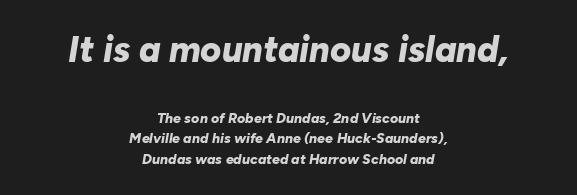
Q: Is the text bold? A: Yes.
Q: Is the text italic (slanted)? A: Yes, it leans right by about 10 degrees.
Q: Is the text underlined? A: No.
Q: How is the paragraph aligned? A: Centered.
Q: Is the spacing between letters normal or unusually wide? A: Normal.
Q: Is the spacing between lines tight, normal or loose? A: Normal.
Q: Which block of text is set in a larger size, the first (top) or the second (bottom)? A: The first (top) one.
Q: Width (condensed, normal, or wide)? A: Normal.
Q: Stroke contrast? A: Low.
Q: x-height? A: Medium.
Q: Monospaced? A: No.
